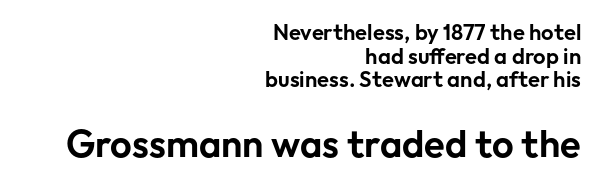
The image shows 38 px sans-serif type, upright; set right-aligned, tight line spacing (1.07x), normal letter spacing, not underlined; the second (bottom) block is 1.73x larger; low stroke contrast and a medium x-height.
